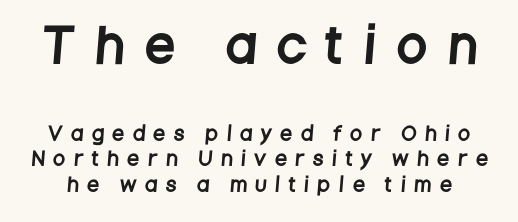
The image shows 47 px condensed sans-serif type; set normal line spacing (1.33x), unusually wide letter spacing (+0.49 em), not underlined; the first (top) block is 2.47x larger; low stroke contrast and a large x-height.
